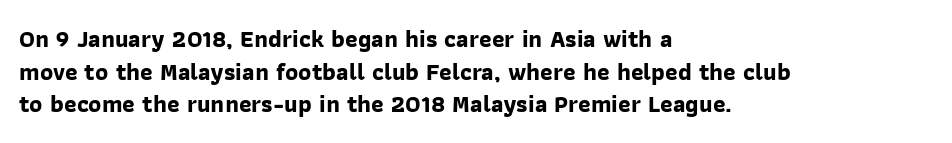
Q: Is the text bold? A: Yes.
Q: Is the text underlined? A: No.
Q: How is the paragraph aligned? A: Left-aligned.
Q: Is the spacing between letters normal or unusually wide? A: Normal.
Q: Is the spacing between lines tight, normal or loose? A: Normal.
